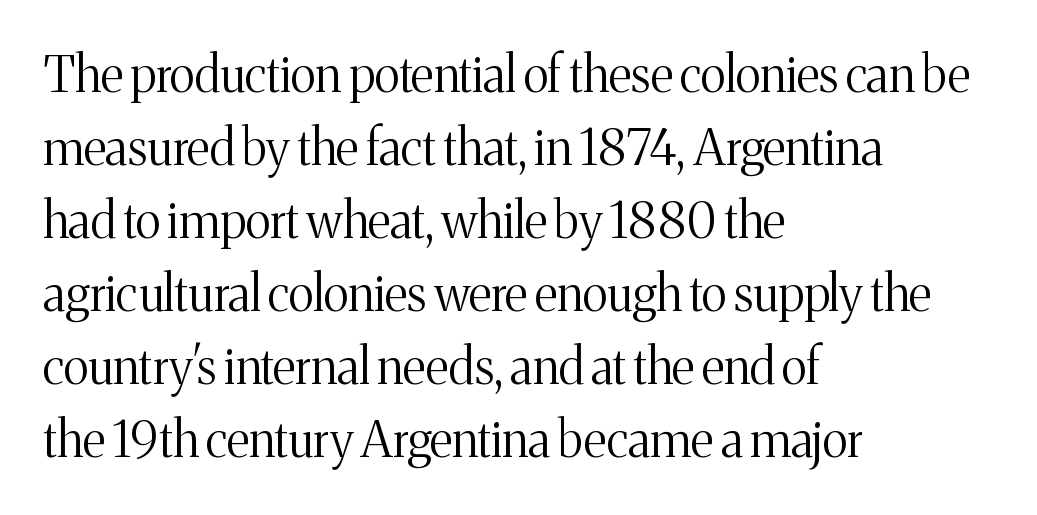
{"serif": "yes", "italic": "no", "bold": "no", "weight": "light", "width": "normal", "stroke_contrast": "medium", "x_height": "medium", "monospaced": "no", "underline": "no", "align": "left", "line_spacing": "normal", "line_spacing_ratio": 1.49, "letter_spacing": "normal", "letter_spacing_em": 0.0, "glyph_px": 49}
